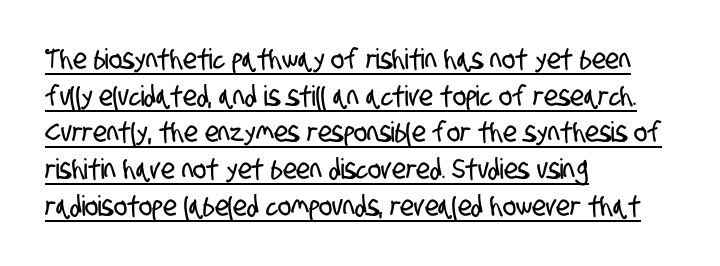
{"serif": "no", "width": "condensed", "stroke_contrast": "low", "x_height": "large", "monospaced": "no", "underline": "yes", "align": "left", "line_spacing": "normal", "line_spacing_ratio": 1.31, "letter_spacing": "normal", "letter_spacing_em": 0.0, "glyph_px": 28}
